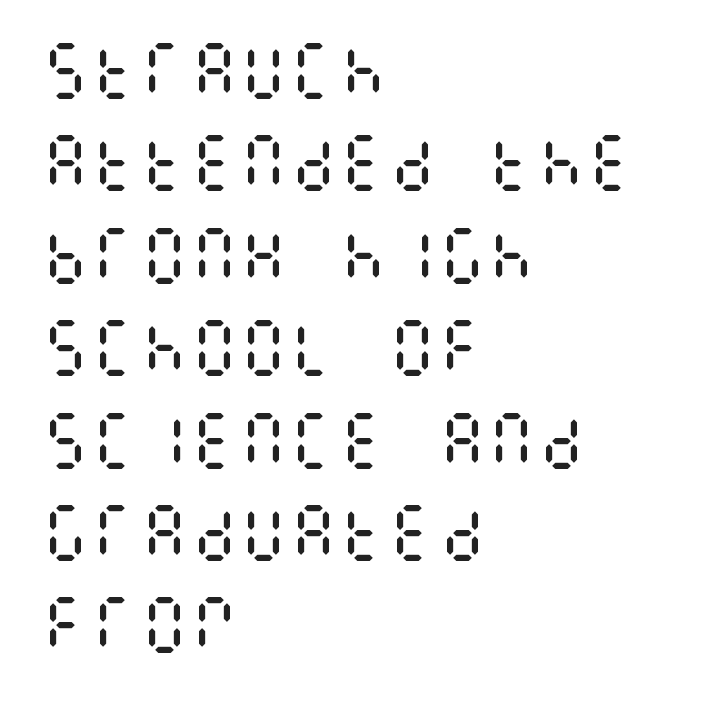
The image shows 62 px regular-weight, condensed type, upright; set left-aligned, normal line spacing (1.49x), normal letter spacing, not underlined; medium stroke contrast and a large x-height.
